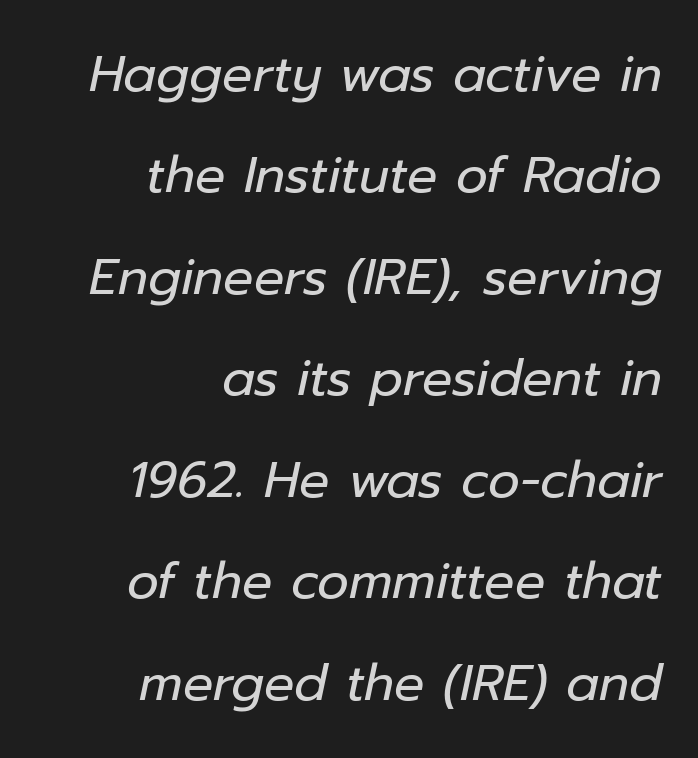
Q: Is the text bold? A: No.
Q: Is the text italic (slanted)? A: Yes, it leans right by about 12 degrees.
Q: Is the text underlined? A: No.
Q: How is the paragraph aligned? A: Right-aligned.
Q: Is the spacing between letters normal or unusually wide? A: Normal.
Q: Is the spacing between lines tight, normal or loose? A: Loose.
Q: Width (condensed, normal, or wide)? A: Normal.
Q: Stroke contrast? A: Low.
Q: x-height? A: Medium.
Q: Monospaced? A: No.
